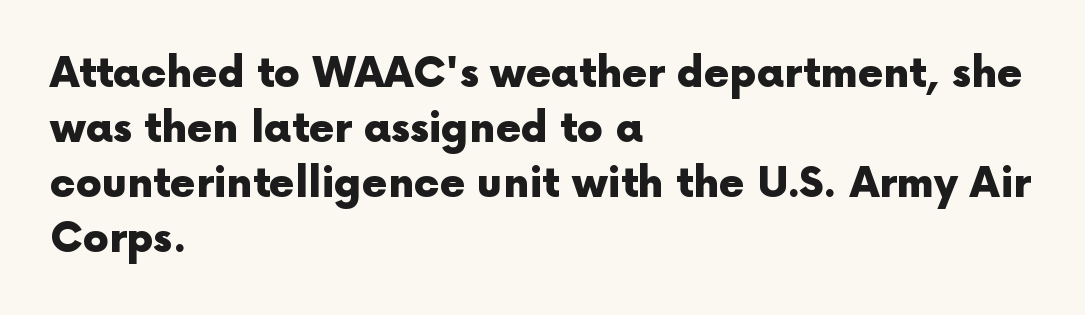
The image shows 41 px heavy sans-serif type, upright; set left-aligned, normal line spacing (1.34x), normal letter spacing, not underlined; a medium x-height.
